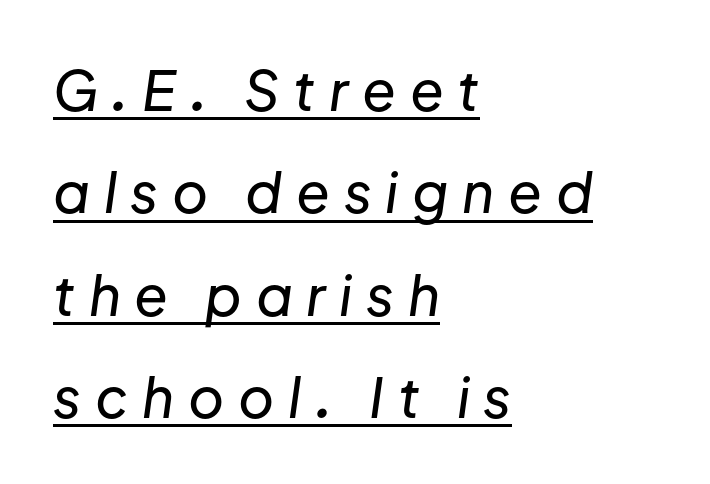
Style check: oblique. Compared with typical body copy, the letter spacing here is much looser. The rendered words wear a rule along their underside. Compared with a centered layout, this one pins lines to the left instead. Think of a printed novel: that variable character pitch is what you see here.
